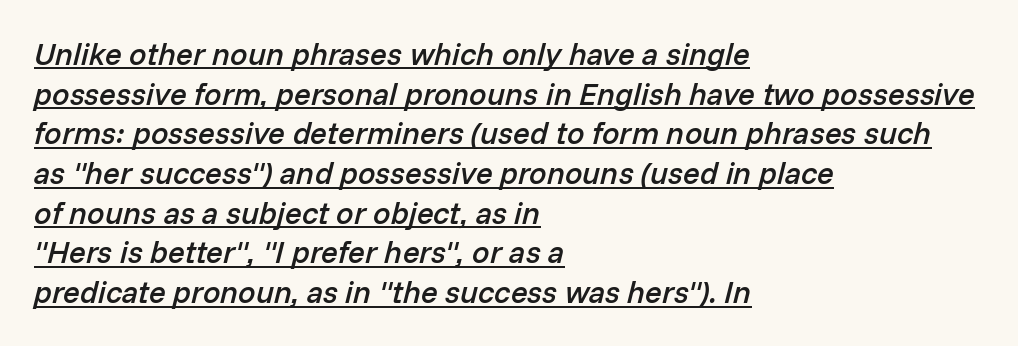
Short note: letters normally spaced. Characters are canted at an angle relative to the baseline's perpendicular. Varying glyph widths throughout — classic text-font behaviour. These characters rest on top of a visible drawn line.
